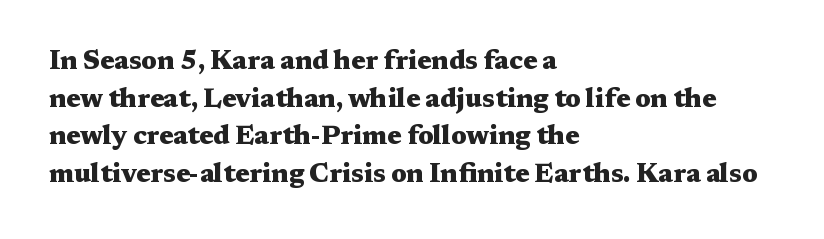
On the weight axis this lands at bold, roughly 700. Words float on clear page, feet unadorned. Interline gaps are of average width in this sample. The rendering keeps characters at their native spacing. In terms of posture, this sample is upright.
